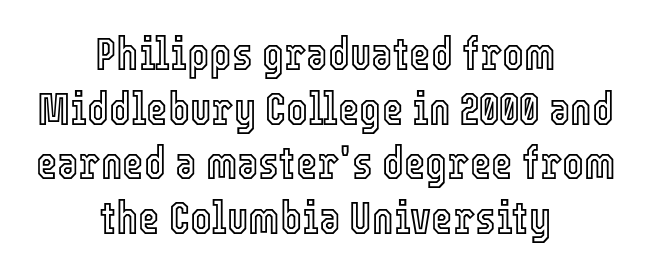
Each letter keeps its own natural width here, so spacing adapts to shape. Here the glyphs are tracked normally, forming tight word shapes. Beneath every word, the page is bare. If you drew a line through each stem, it would be perfectly vertical. The lines are quadded center.
